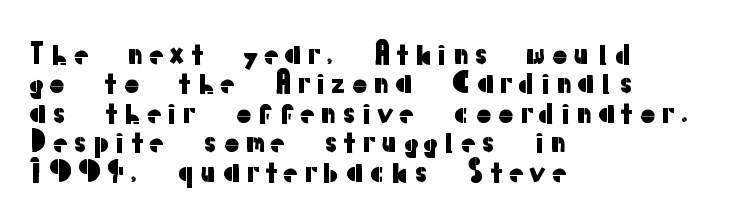
The image shows 30 px sans-serif type, upright; set left-aligned, tight line spacing (0.98x), not underlined; low stroke contrast and a medium x-height.
